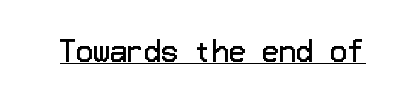
Stem width sits at or under what a default text font uses. Tracking value appears to be zero — textbook default spacing. Type style note: lacks serifs. Do the letters lean? They stand straight.
